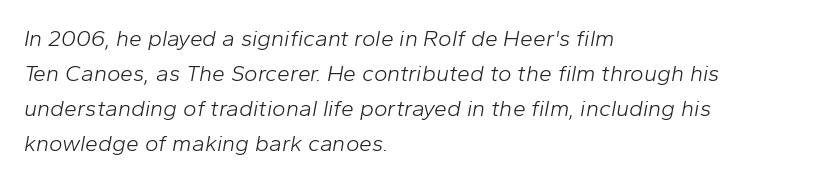
{"italic": "yes", "lean": "right", "slant_degrees": 10, "bold": "no", "underline": "no", "align": "left", "line_spacing": "normal", "line_spacing_ratio": 1.52, "letter_spacing": "normal", "letter_spacing_em": 0.0, "glyph_px": 23}
